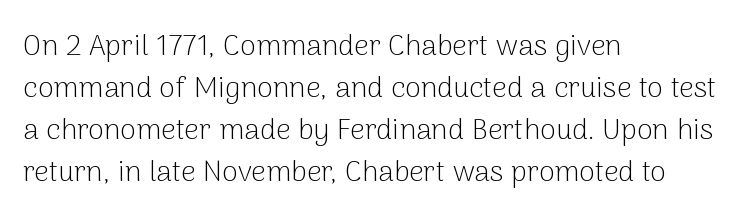
Q: Is the text bold? A: No.
Q: Is the text italic (slanted)? A: No, it is upright.
Q: Is the typeface a serif or a sans-serif typeface? A: Sans-serif.
Q: Is the text underlined? A: No.
Q: How is the paragraph aligned? A: Left-aligned.
Q: Is the spacing between letters normal or unusually wide? A: Normal.
Q: Is the spacing between lines tight, normal or loose? A: Normal.
Q: Width (condensed, normal, or wide)? A: Normal.
Q: Stroke contrast? A: Low.
Q: x-height? A: Medium.
Q: Monospaced? A: No.
